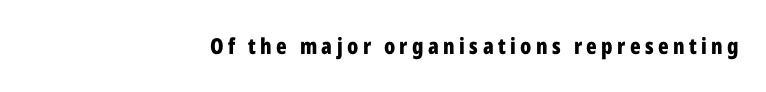
The image shows 22 px bold type, upright; set right-aligned, unusually wide letter spacing (+0.2 em), not underlined.
